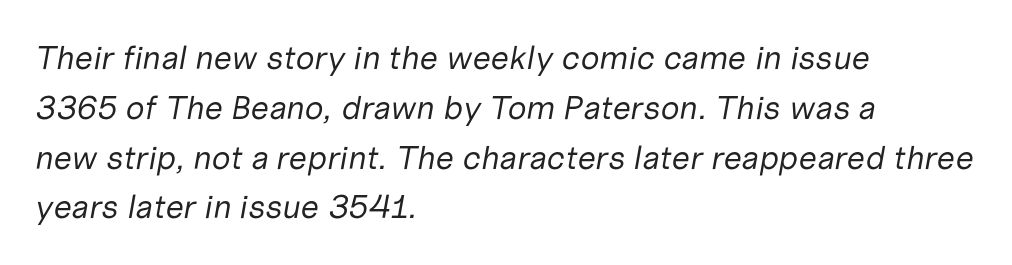
{"italic": "yes", "lean": "right", "slant_degrees": 10, "bold": "no", "weight": "regular", "width": "normal", "stroke_contrast": "low", "x_height": "medium", "monospaced": "no", "underline": "no", "align": "left", "line_spacing": "normal", "line_spacing_ratio": 1.51, "letter_spacing": "normal", "letter_spacing_em": 0.0, "glyph_px": 33}
